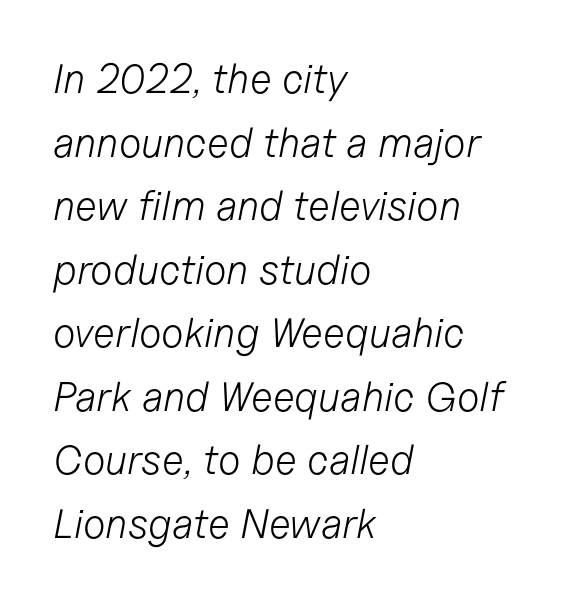
Q: Is the text bold? A: No.
Q: Is the text italic (slanted)? A: Yes, it leans right by about 11 degrees.
Q: Is the text underlined? A: No.
Q: How is the paragraph aligned? A: Left-aligned.
Q: Is the spacing between letters normal or unusually wide? A: Normal.
Q: Is the spacing between lines tight, normal or loose? A: Normal.
Q: Width (condensed, normal, or wide)? A: Normal.
Q: Stroke contrast? A: Low.
Q: x-height? A: Medium.
Q: Monospaced? A: No.
